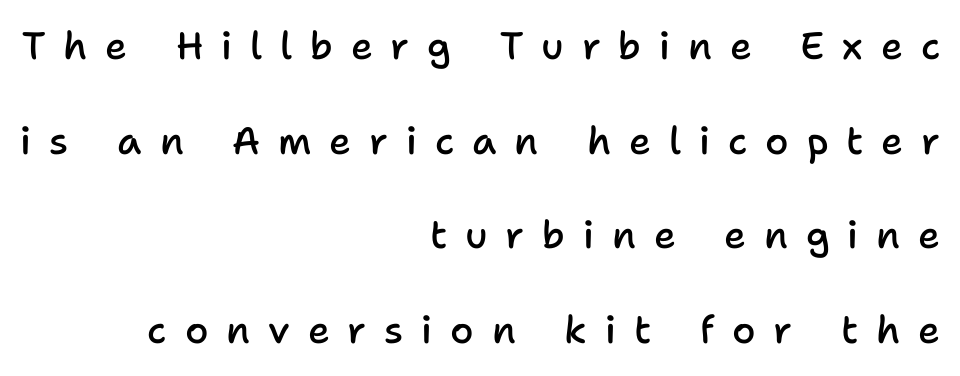
{"serif": "no", "italic": "no", "bold": "semi", "weight": "semibold", "width": "normal", "stroke_contrast": "low", "x_height": "medium", "monospaced": "no", "underline": "no", "align": "right", "line_spacing": "loose", "line_spacing_ratio": 2.49, "letter_spacing": "wide", "letter_spacing_em": 0.47, "glyph_px": 38}
